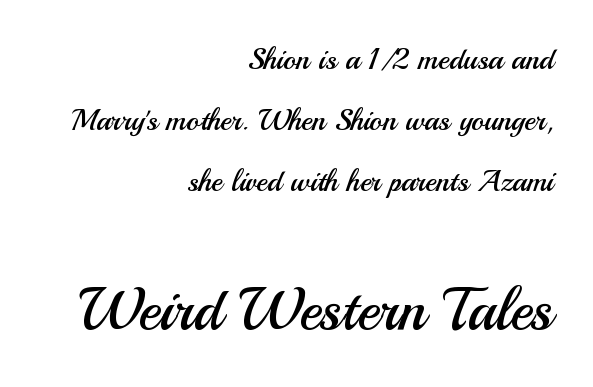
The type family on display is of the sans-serif kind. The text block is weighted toward the right margin, trailing off unevenly leftward. The rendering uses natural spacing where letterforms have individual widths. The weight tops out at a normal text grade. Characters follow at the spacing the type designer built in.
